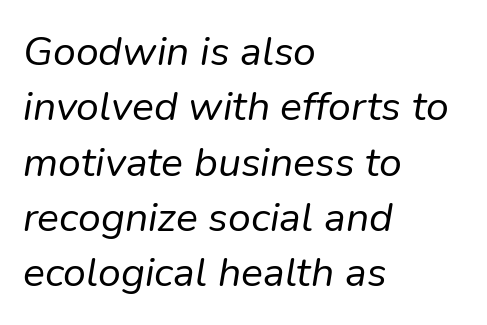
The image shows 41 px regular-weight type, italic (leaning right); set left-aligned, normal line spacing (1.35x), normal letter spacing, not underlined; low stroke contrast and a medium x-height.
